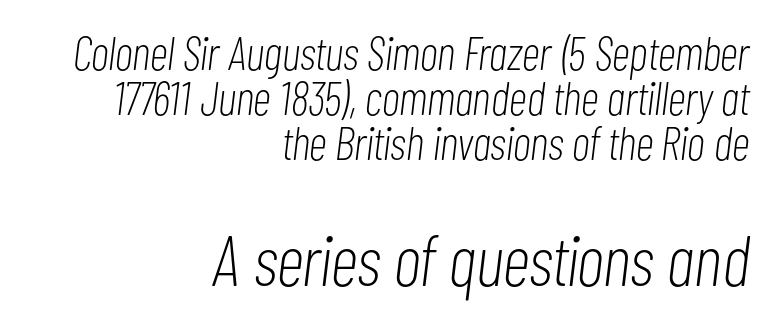
Note the varied advance widths — an 'i' is clearly narrower than an 'm'. Honestly, the letter spacing is just normal — you wouldn't notice it. Letters rest on an invisible, unmarked baseline. The block of text is dense from top to bottom, with scant space between rows. The rendering applies a slant to the glyphs.
